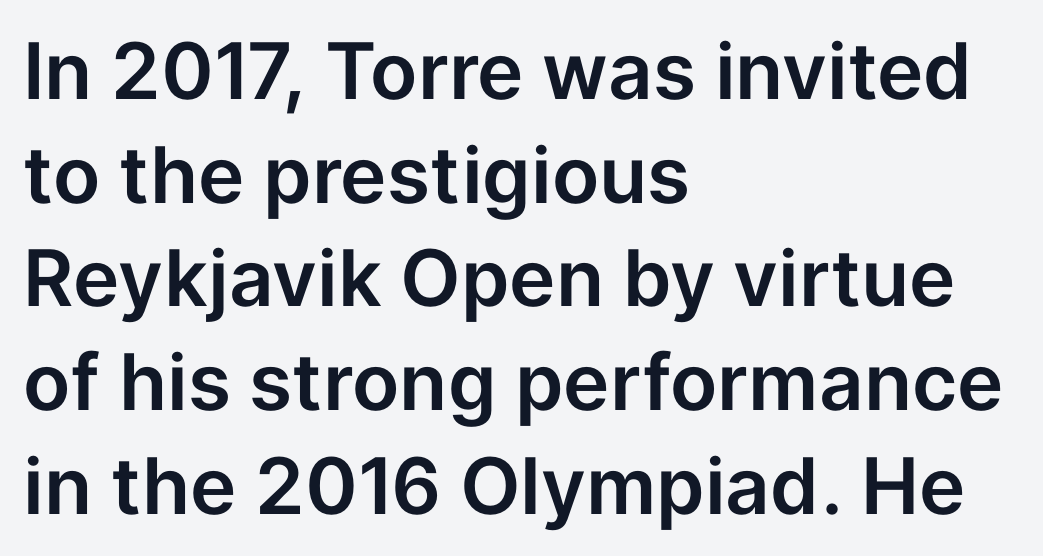
Q: Is the text italic (slanted)? A: No, it is upright.
Q: Is the typeface a serif or a sans-serif typeface? A: Sans-serif.
Q: Is the text underlined? A: No.
Q: How is the paragraph aligned? A: Left-aligned.
Q: Is the spacing between letters normal or unusually wide? A: Normal.
Q: Is the spacing between lines tight, normal or loose? A: Normal.
Q: Width (condensed, normal, or wide)? A: Normal.
Q: Stroke contrast? A: Low.
Q: x-height? A: Medium.
Q: Monospaced? A: No.
